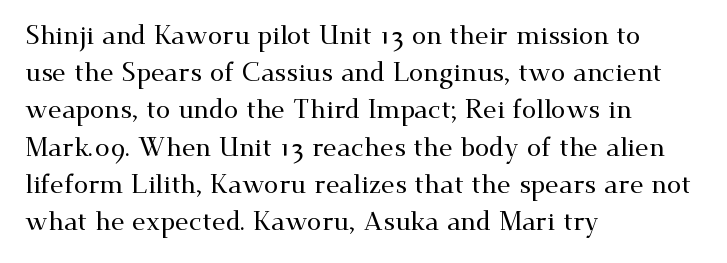
Q: Is the text italic (slanted)? A: No, it is upright.
Q: Is the text underlined? A: No.
Q: How is the paragraph aligned? A: Left-aligned.
Q: Is the spacing between letters normal or unusually wide? A: Normal.
Q: Is the spacing between lines tight, normal or loose? A: Normal.
